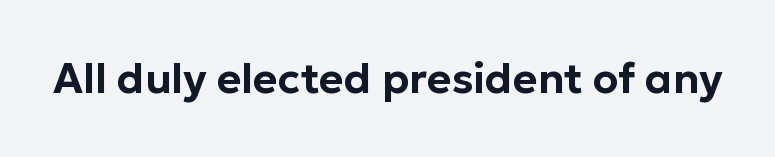
{"serif": "no", "italic": "no", "width": "normal", "stroke_contrast": "low", "x_height": "medium", "monospaced": "no", "underline": "no", "letter_spacing": "normal", "letter_spacing_em": 0.0, "glyph_px": 42}
